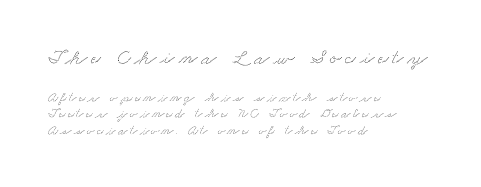
All the whitespace from short lines collects on the right. Descender tails drop into unmarked territory. The more generous point size was reserved for the upper chunk.
